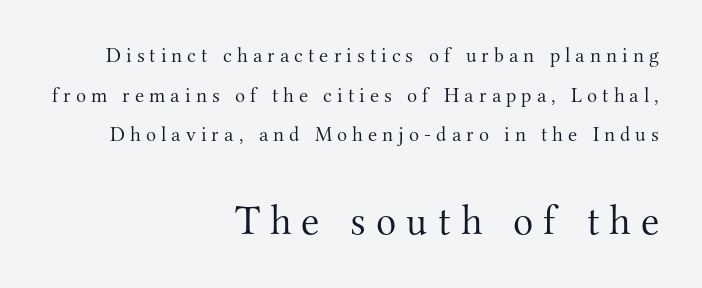
The image shows 42 px light serif type, upright; set right-aligned, line spacing 1.89x, unusually wide letter spacing (+0.24 em), not underlined; the second (bottom) block is 2.0x larger; medium stroke contrast and a small x-height.
